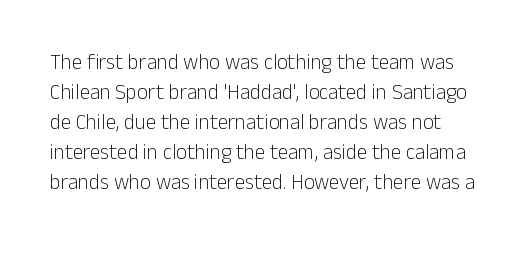
Q: Is the text bold? A: No.
Q: Is the text italic (slanted)? A: No, it is upright.
Q: Is the text underlined? A: No.
Q: Is the spacing between letters normal or unusually wide? A: Normal.
Q: Is the spacing between lines tight, normal or loose? A: Normal.
